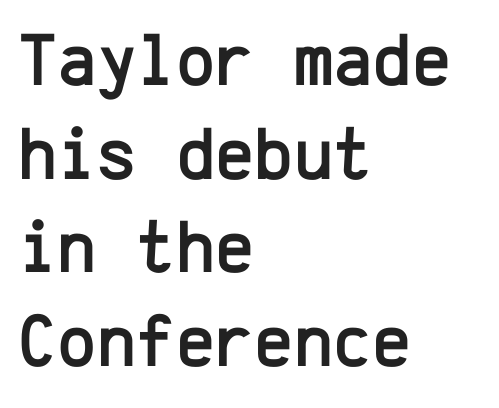
The paragraph shown leans on its left margin. No italicization has been applied; the sample stays upright. Note the uniform advance width — an 'i' takes as much space as an 'm'. Regular leading.
